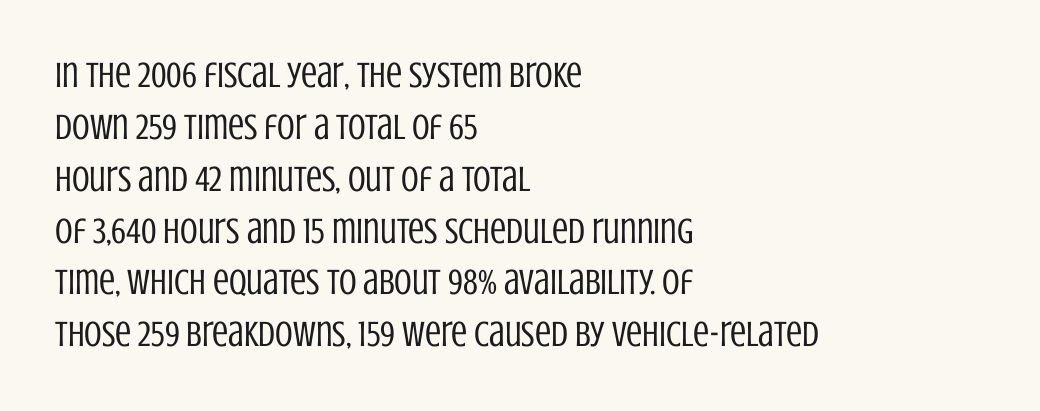
This sample has the flowing, uneven cadence of proportional lettering. The letterforms sit shoulder to shoulder at normal distance. Look at the bottom of the vertical strokes: they stop flat, with no serifs. Think standard paragraph weight, or any step lighter than that. Plain, unruled lines of type. The passage shown stacks its lines at a standard gap.
